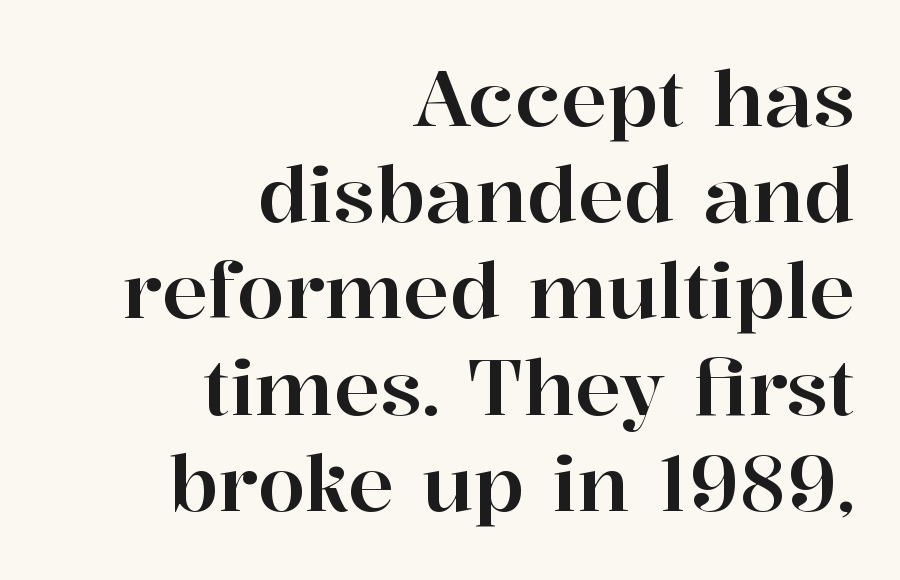
{"serif": "yes", "italic": "no", "width": "normal", "stroke_contrast": "high", "x_height": "medium", "monospaced": "no", "underline": "no", "align": "right", "line_spacing": "normal", "line_spacing_ratio": 1.25, "letter_spacing": "normal", "letter_spacing_em": 0.0, "glyph_px": 77}
